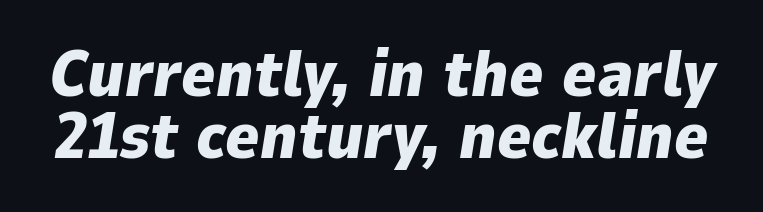
{"italic": "yes", "lean": "right", "slant_degrees": 9, "bold": "yes", "weight": "heavy", "width": "normal", "stroke_contrast": "low", "x_height": "medium", "monospaced": "no", "underline": "no", "line_spacing": "tight", "line_spacing_ratio": 0.96, "letter_spacing": "normal", "letter_spacing_em": 0.0, "glyph_px": 65}
